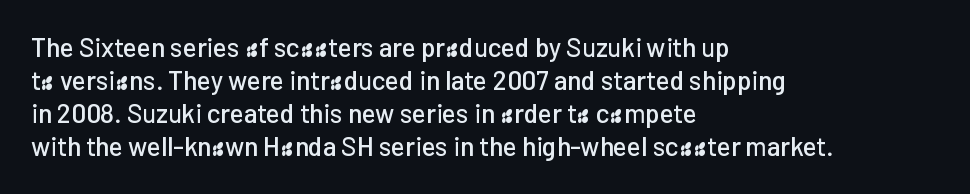
The foot of each line stays bare and open. Leading matches the norm, producing a regular column. The paragraph shown leans on its left margin. The gaps between neighbouring characters are ordinary and unremarkable. Italic? Not at all — the glyphs are vertical.
